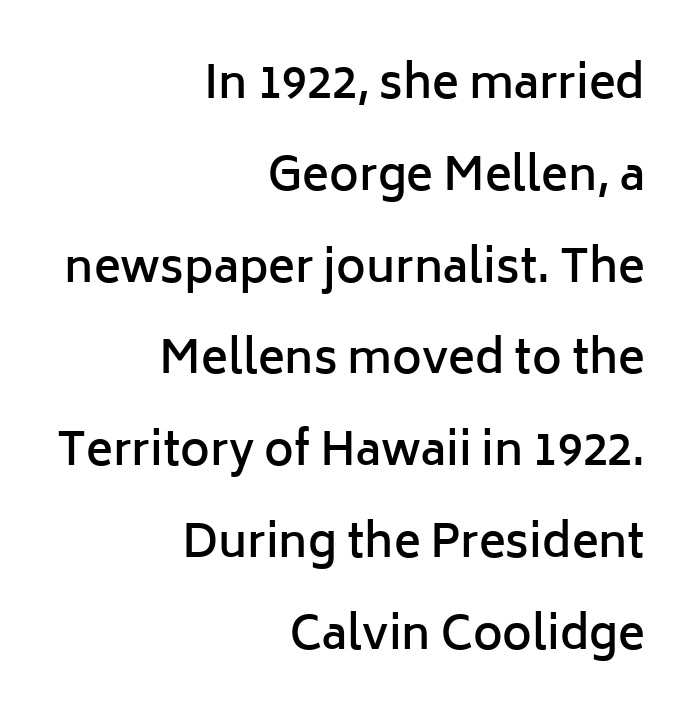
The image shows 45 px semibold sans-serif type, upright; set right-aligned, loose line spacing (2.04x), normal letter spacing, not underlined; low stroke contrast and a medium x-height.
